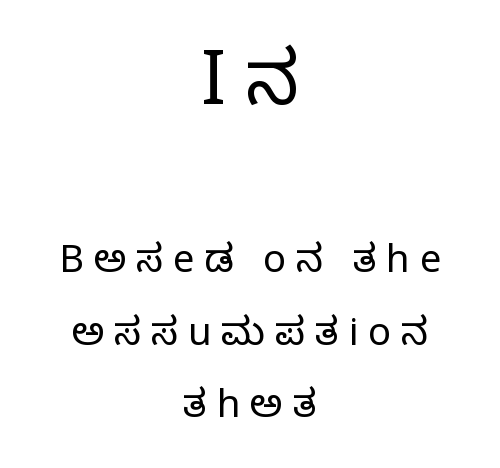
The upper block of text is set noticeably larger than the block beneath it. Do the characters align in a grid? No, the font is proportional. Typeset on center — no edge is straight. Is there much room between lines? Yes — plenty of vertical air separates them. Italic? Not at all — the glyphs are vertical.
